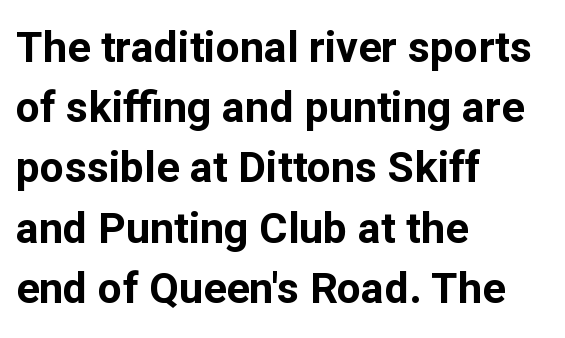
The image shows 43 px bold sans-serif type, upright; set left-aligned, normal line spacing (1.4x), normal letter spacing, not underlined; low stroke contrast and a medium x-height.
